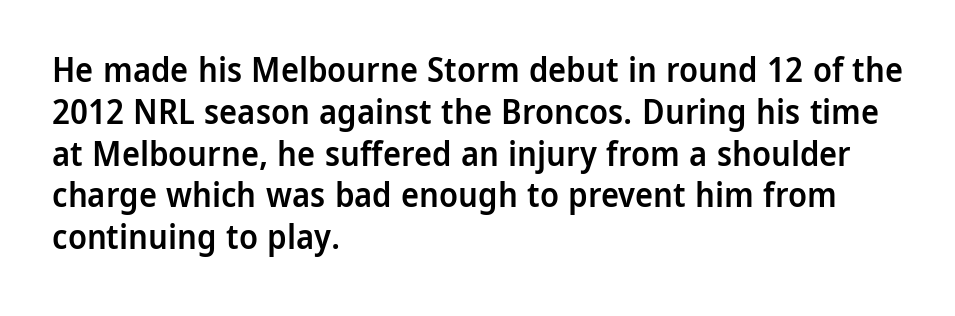
{"serif": "no", "italic": "no", "bold": "semi", "weight": "semibold", "width": "normal", "stroke_contrast": "low", "x_height": "medium", "monospaced": "no", "underline": "no", "align": "left", "line_spacing_ratio": 1.23, "letter_spacing": "normal", "letter_spacing_em": 0.0, "glyph_px": 34}
